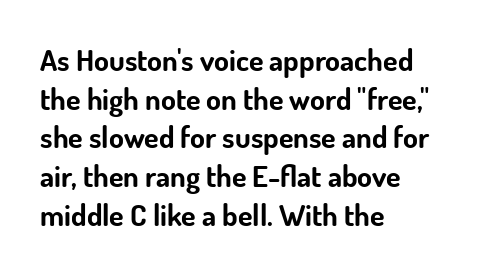
The image shows 30 px bold sans-serif type, upright; set left-aligned, normal line spacing (1.29x), normal letter spacing, not underlined; low stroke contrast and a small x-height.
